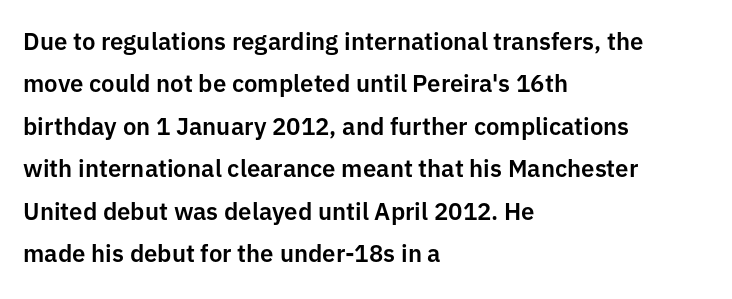
The image shows 24 px text type, upright; set left-aligned, line spacing 1.77x, normal letter spacing, not underlined.
